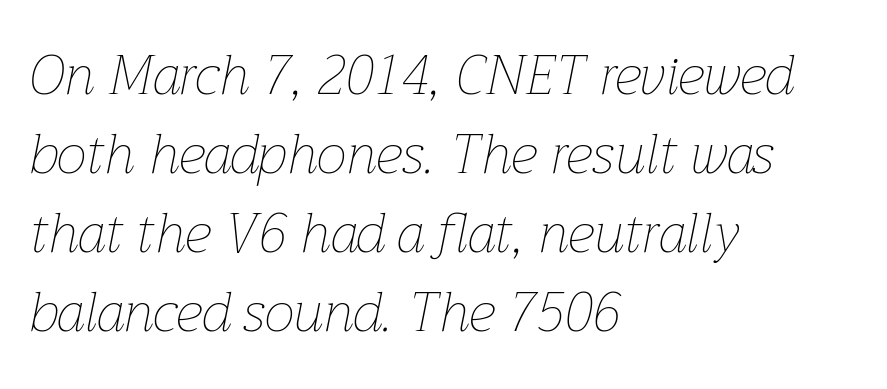
{"italic": "yes", "lean": "right", "slant_degrees": 12, "bold": "no", "weight": "thin", "width": "normal", "stroke_contrast": "low", "x_height": "medium", "monospaced": "no", "underline": "no", "align": "left", "line_spacing": "normal", "line_spacing_ratio": 1.46, "letter_spacing": "normal", "letter_spacing_em": 0.0, "glyph_px": 54}
